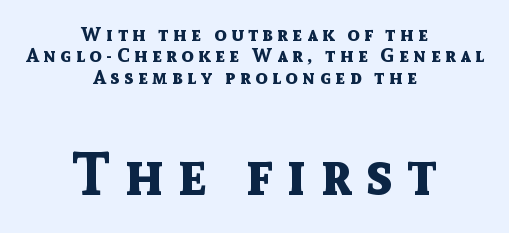
Underlining? Definitely not there. No italicization has been applied; the sample stays upright. Is there much room between lines? No — they nearly touch. The rendering positions every line midway between the sides. This sample uses a sans-serif face. This layout puts the modest block above and the oversized block below.
